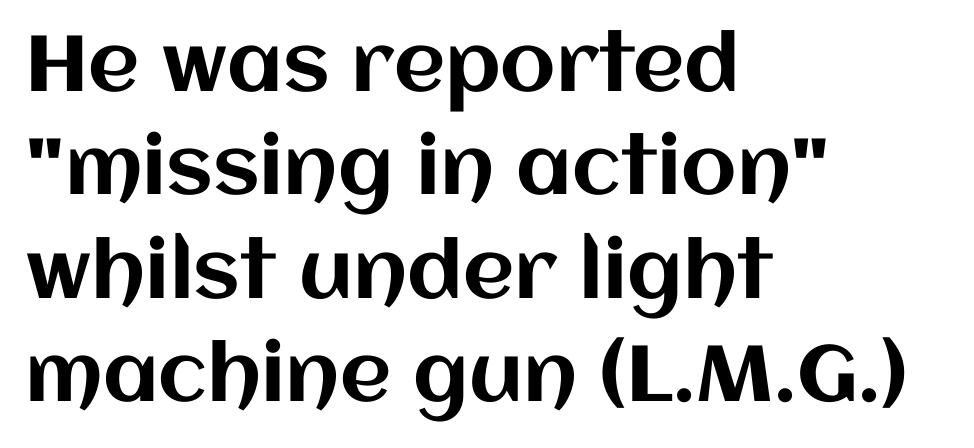
Q: Is the text italic (slanted)? A: No, it is upright.
Q: Is the text underlined? A: No.
Q: How is the paragraph aligned? A: Left-aligned.
Q: Is the spacing between letters normal or unusually wide? A: Normal.
Q: Is the spacing between lines tight, normal or loose? A: Normal.
Q: Width (condensed, normal, or wide)? A: Normal.
Q: Stroke contrast? A: Medium.
Q: x-height? A: Large.
Q: Monospaced? A: No.
